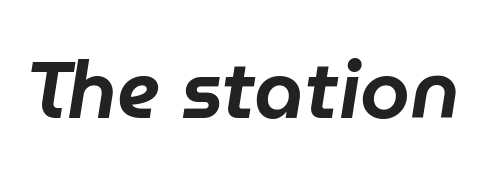
Q: Is the text italic (slanted)? A: Yes, it leans right by about 9 degrees.
Q: Is the text underlined? A: No.
Q: Is the spacing between letters normal or unusually wide? A: Normal.
Q: Width (condensed, normal, or wide)? A: Normal.
Q: Stroke contrast? A: Low.
Q: x-height? A: Medium.
Q: Monospaced? A: No.
